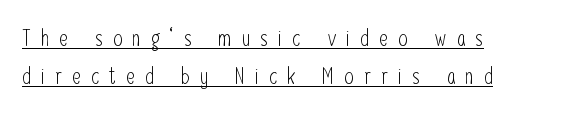
{"italic": "no", "bold": "no", "underline": "yes", "align": "left", "line_spacing": "normal", "line_spacing_ratio": 1.67, "letter_spacing": "wide", "letter_spacing_em": 0.45, "glyph_px": 23}
